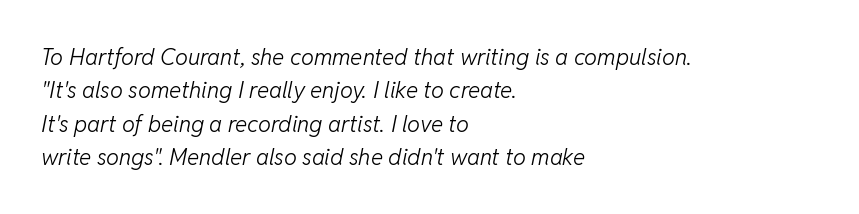
Notice how descenders clear the ascenders below comfortably — that's standard leading. The ragged edge is on the right, which tells us the setting is flush left. Quick note: italic. Each word holds together tightly as a unit, with standard inter-letter gaps. Underlining? Definitely not there. Stem width sits at or under what a default text font uses.
